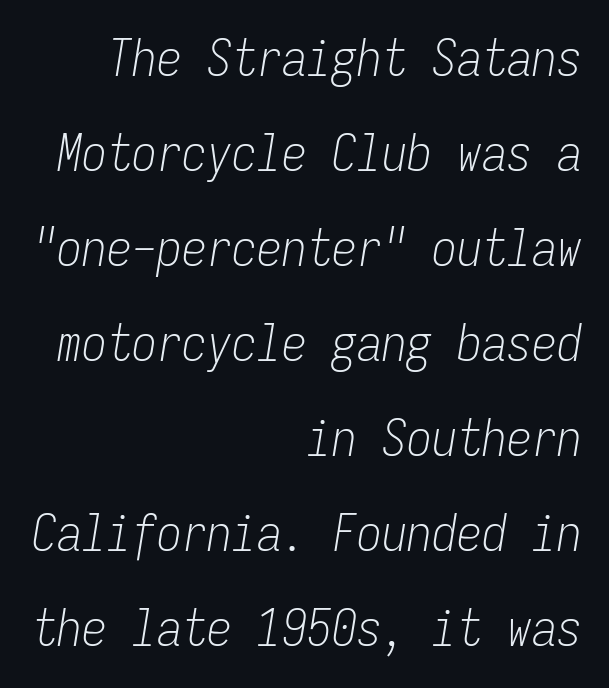
The image shows 50 px light, condensed type, italic (leaning right), monospaced; set right-aligned, loose line spacing (1.9x), normal letter spacing, not underlined; low stroke contrast and a medium x-height.
